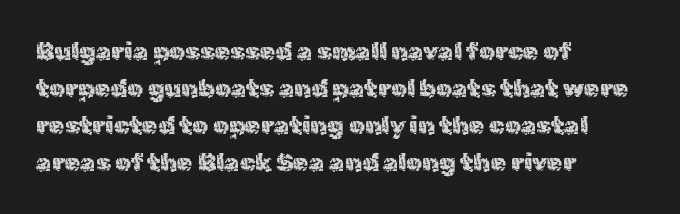
{"italic": "no", "underline": "no", "align": "left", "line_spacing": "normal", "line_spacing_ratio": 1.48, "letter_spacing": "normal", "letter_spacing_em": 0.0, "glyph_px": 25}
